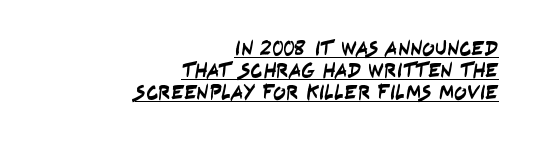
Q: Is the text underlined? A: Yes.
Q: How is the paragraph aligned? A: Right-aligned.
Q: Is the spacing between letters normal or unusually wide? A: Normal.
Q: Is the spacing between lines tight, normal or loose? A: Tight.
